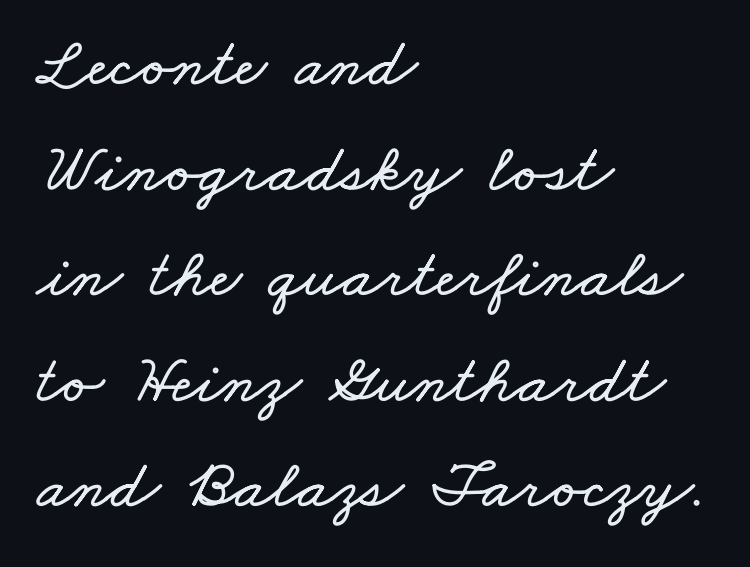
The image shows 69 px wide type; set left-aligned, normal line spacing (1.53x), normal letter spacing, not underlined; low stroke contrast and a small x-height.
